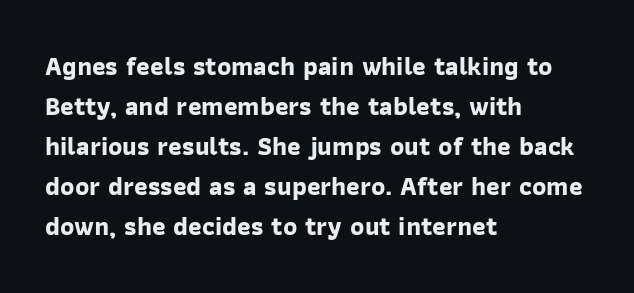
{"bold": "yes", "underline": "no", "align": "left", "line_spacing": "normal", "line_spacing_ratio": 1.54, "letter_spacing": "normal", "letter_spacing_em": 0.0, "glyph_px": 26}
